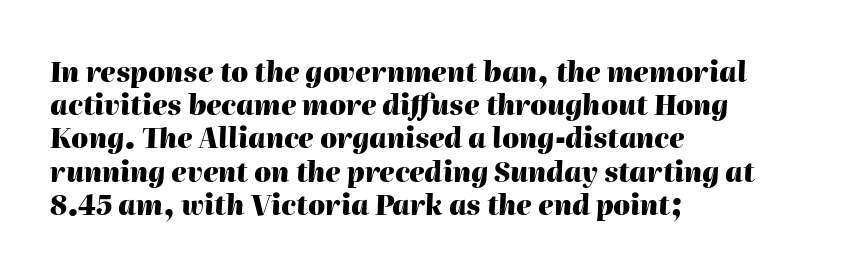
The text block is weighted toward the left margin, trailing off unevenly rightward. An italicized treatment has been applied to the whole sample. Set as a true bold cut, around the 700 mark. Clear beneath every line of the passage. Nobody touched the tracking dial on this one.
